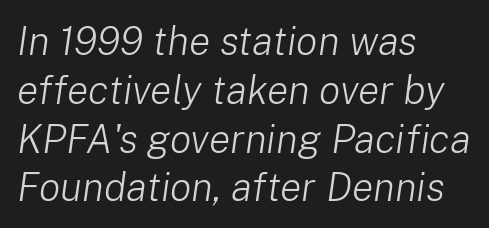
Q: Is the text bold? A: No.
Q: Is the text italic (slanted)? A: Yes, it leans right by about 8 degrees.
Q: Is the text underlined? A: No.
Q: How is the paragraph aligned? A: Left-aligned.
Q: Is the spacing between letters normal or unusually wide? A: Normal.
Q: Width (condensed, normal, or wide)? A: Normal.
Q: Stroke contrast? A: Low.
Q: x-height? A: Medium.
Q: Monospaced? A: No.
